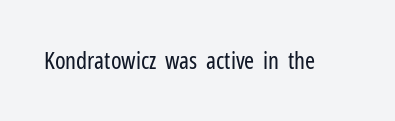
Q: Is the text bold? A: No.
Q: Is the text italic (slanted)? A: No, it is upright.
Q: Is the text underlined? A: No.
Q: Is the spacing between letters normal or unusually wide? A: Normal.
